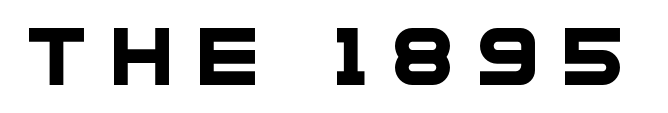
The image shows 55 px wide sans-serif type; set unusually wide letter spacing (+0.45 em), not underlined; low stroke contrast and a large x-height.
